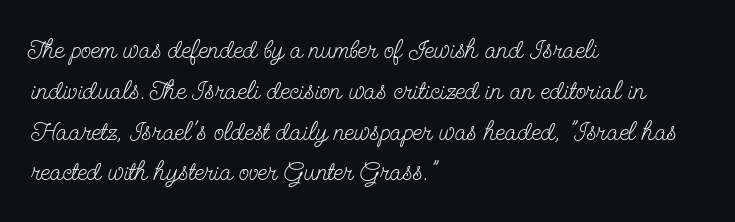
The passage shown stacks its lines at a standard gap. Plain, unruled lines of type. Summary of weight: not heavy and not bold. The rendering keeps characters at their native spacing.
